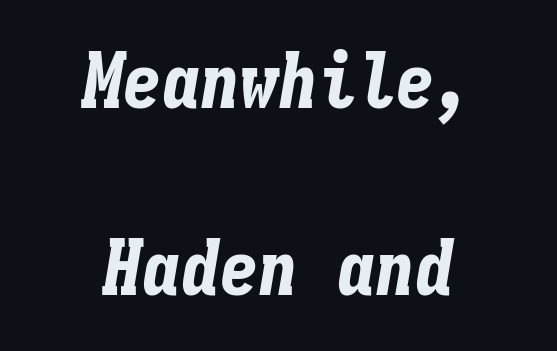
{"italic": "yes", "lean": "right", "slant_degrees": 9, "bold": "yes", "weight": "bold", "width": "condensed", "stroke_contrast": "low", "x_height": "medium", "monospaced": "yes", "underline": "no", "align": "center", "line_spacing": "loose", "line_spacing_ratio": 2.4, "letter_spacing": "normal", "letter_spacing_em": 0.0, "glyph_px": 78}
